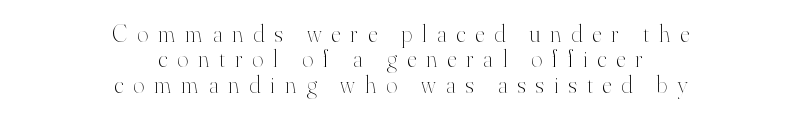
The passage shown has open, widely tracked lettering throughout. Bare-footed words on every line. Compared with a typical body face, this is equally light or lighter still. Centered paragraph, ragged on both sides. Regarding leading, the lines here are crowded together.
